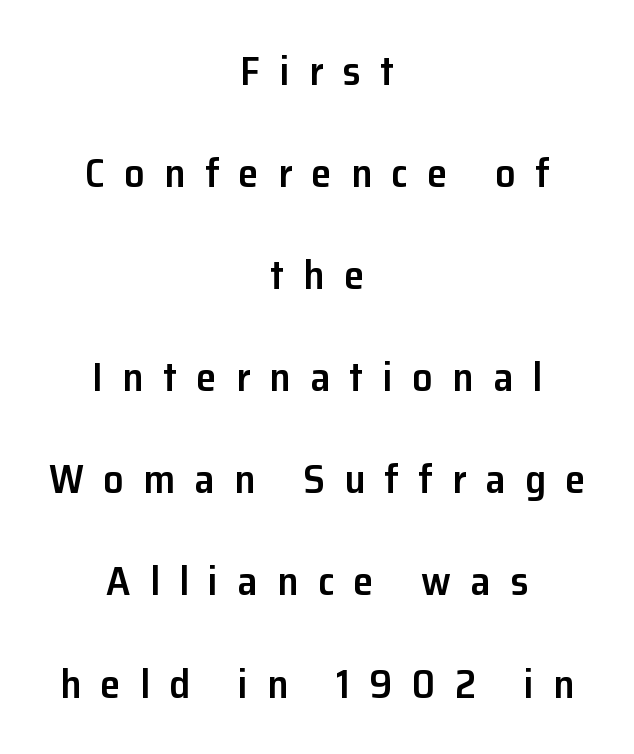
{"serif": "no", "italic": "no", "bold": "semi", "weight": "semibold", "width": "normal", "stroke_contrast": "low", "x_height": "medium", "monospaced": "no", "underline": "no", "align": "center", "line_spacing": "loose", "line_spacing_ratio": 2.49, "letter_spacing": "wide", "letter_spacing_em": 0.47, "glyph_px": 41}
